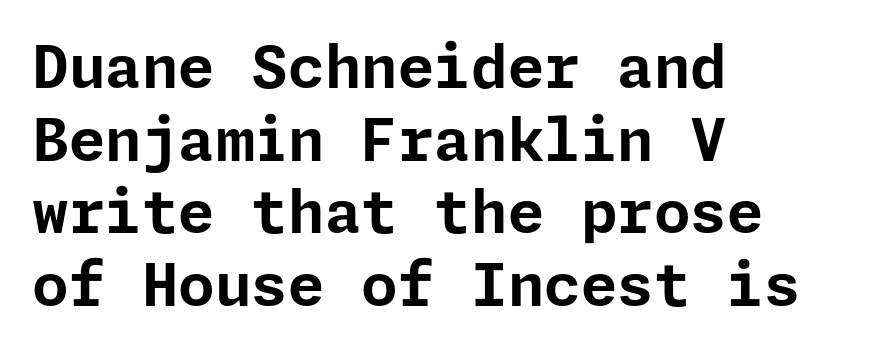
If you drew a line through each stem, it would be perfectly vertical. A typesetter would call this zero additional tracking. Anything drawn beneath the words? Only blank space. The face used here has the dense, thick strokes of a bold. Typeset ragged right — the left edge is the straight one. The letters carry no serifs — their stems end cleanly without finishing strokes.
